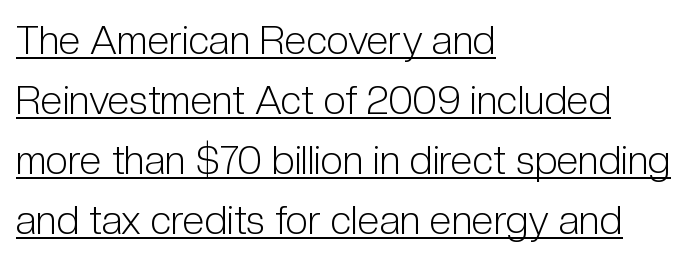
The image shows 40 px light, condensed sans-serif type, upright; set left-aligned, normal line spacing (1.5x), normal letter spacing, underlined; low stroke contrast and a medium x-height.
